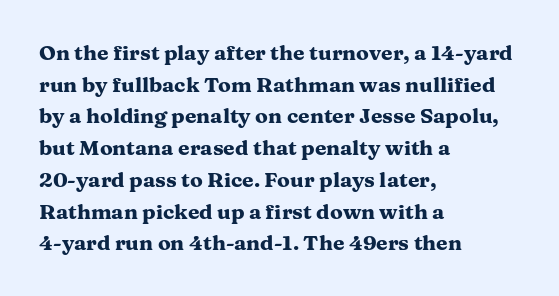
This is roman type, the default non-slanted kind. Observe the ordinary spacing: letters are neighbours, not strangers. The space between consecutive lines is moderate. Leftover space on each line is placed entirely after the last word. The string is rendered with underlining switched off. What weight is shown? A full bold with thick strokes.
